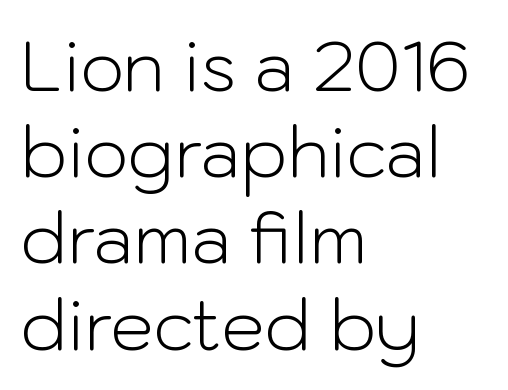
The image shows 69 px light sans-serif type, upright; set left-aligned, normal line spacing (1.25x), normal letter spacing, not underlined; low stroke contrast and a medium x-height.
